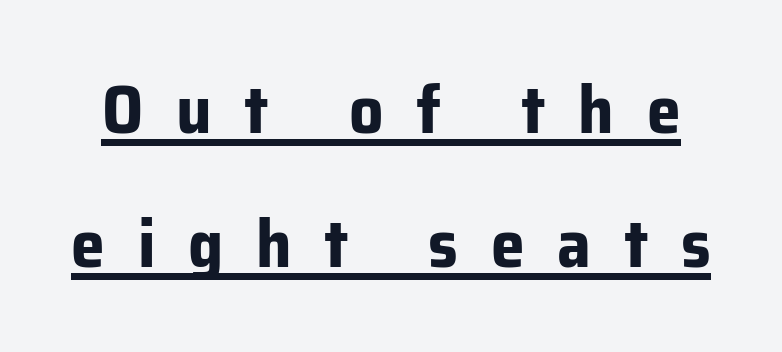
{"serif": "no", "italic": "no", "bold": "yes", "weight": "bold", "width": "normal", "stroke_contrast": "low", "x_height": "medium", "monospaced": "no", "underline": "yes", "line_spacing": "loose", "line_spacing_ratio": 1.97, "letter_spacing": "wide", "letter_spacing_em": 0.48, "glyph_px": 68}
